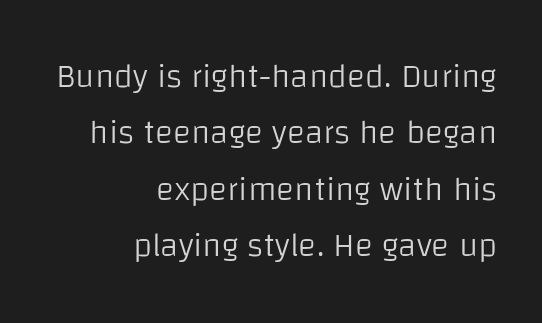
{"serif": "no", "italic": "no", "bold": "no", "weight": "light", "width": "normal", "stroke_contrast": "low", "x_height": "large", "monospaced": "no", "underline": "no", "align": "right", "line_spacing": "normal", "line_spacing_ratio": 1.66, "letter_spacing": "normal", "letter_spacing_em": 0.0, "glyph_px": 34}
